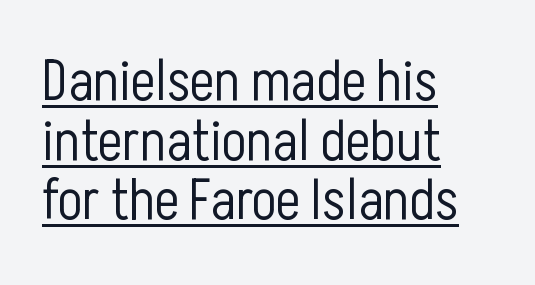
{"serif": "no", "italic": "no", "bold": "no", "weight": "light", "width": "condensed", "stroke_contrast": "low", "x_height": "medium", "monospaced": "no", "underline": "yes", "align": "left", "line_spacing": "tight", "line_spacing_ratio": 1.03, "letter_spacing": "normal", "letter_spacing_em": 0.0, "glyph_px": 58}
